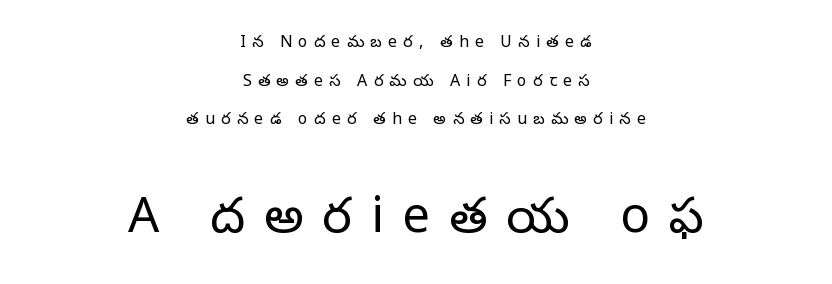
Q: Is the text bold? A: No.
Q: Is the text italic (slanted)? A: No, it is upright.
Q: Is the typeface a serif or a sans-serif typeface? A: Serif.
Q: Is the text underlined? A: No.
Q: How is the paragraph aligned? A: Centered.
Q: Is the spacing between letters normal or unusually wide? A: Unusually wide.
Q: Is the spacing between lines tight, normal or loose? A: Loose.
Q: Which block of text is set in a larger size, the first (top) or the second (bottom)? A: The second (bottom) one.
Q: Width (condensed, normal, or wide)? A: Normal.
Q: Stroke contrast? A: Low.
Q: x-height? A: Large.
Q: Monospaced? A: No.
